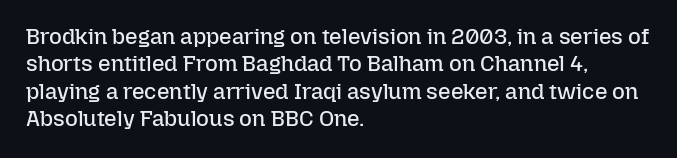
The image shows 22 px text type, upright; set left-aligned, normal line spacing (1.25x), normal letter spacing, not underlined.
